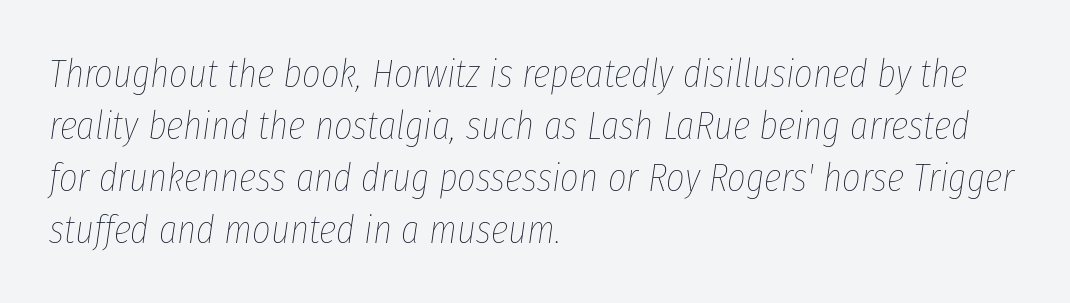
Unmarked baselines from the first word to the last. Leftover space on each line is placed entirely after the last word. Horizontal bands of white between lines are of average thickness. Each letter keeps its own natural width here, so spacing adapts to shape.
